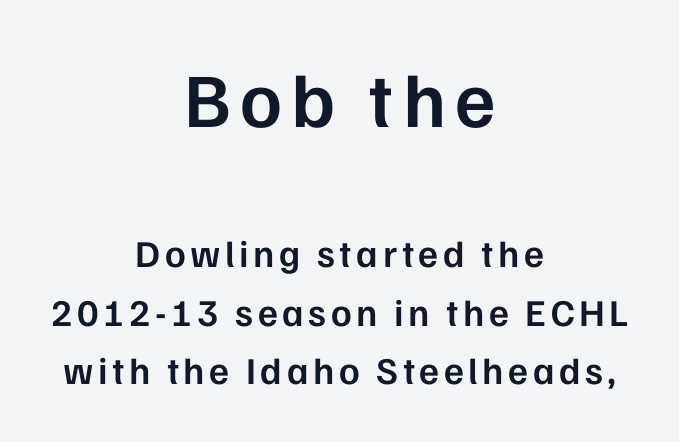
Q: Is the text bold? A: Semi-bold.
Q: Is the text italic (slanted)? A: No, it is upright.
Q: Is the typeface a serif or a sans-serif typeface? A: Sans-serif.
Q: Is the text underlined? A: No.
Q: How is the paragraph aligned? A: Centered.
Q: Is the spacing between lines tight, normal or loose? A: Normal.
Q: Which block of text is set in a larger size, the first (top) or the second (bottom)? A: The first (top) one.
Q: Width (condensed, normal, or wide)? A: Normal.
Q: Stroke contrast? A: Low.
Q: x-height? A: Medium.
Q: Monospaced? A: No.
